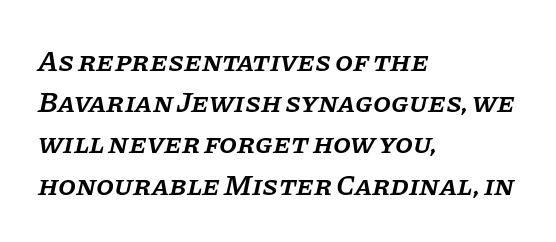
{"serif": "yes", "italic": "yes", "lean": "right", "slant_degrees": 11, "bold": "semi", "weight": "semibold", "width": "normal", "stroke_contrast": "low", "x_height": "large", "monospaced": "no", "underline": "no", "align": "left", "line_spacing": "normal", "line_spacing_ratio": 1.42, "letter_spacing": "normal", "letter_spacing_em": 0.0, "glyph_px": 29}
